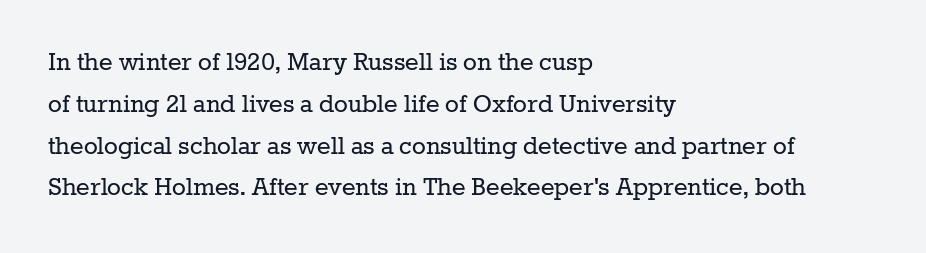
Q: Is the text bold? A: No.
Q: Is the text italic (slanted)? A: No, it is upright.
Q: Is the typeface a serif or a sans-serif typeface? A: Serif.
Q: Is the text underlined? A: No.
Q: How is the paragraph aligned? A: Left-aligned.
Q: Is the spacing between letters normal or unusually wide? A: Normal.
Q: Is the spacing between lines tight, normal or loose? A: Normal.
Q: Width (condensed, normal, or wide)? A: Normal.
Q: Stroke contrast? A: Low.
Q: x-height? A: Medium.
Q: Monospaced? A: No.
